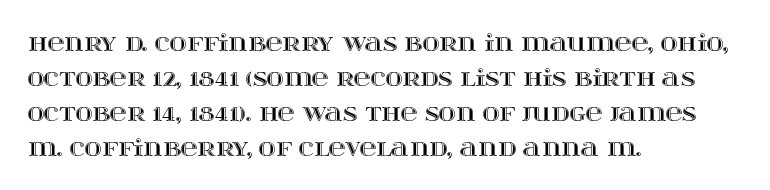
{"italic": "no", "underline": "no", "align": "left", "line_spacing": "normal", "line_spacing_ratio": 1.52, "letter_spacing": "normal", "letter_spacing_em": 0.0, "glyph_px": 23}
